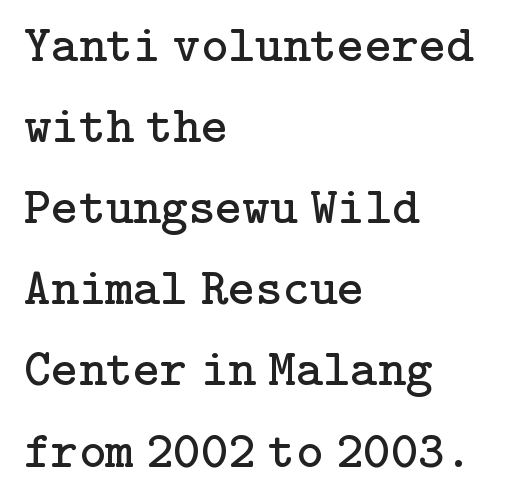
The strip under each line holds only bare page. Horizontal bands of white between lines are of average thickness. This sample uses plain, unmodified letter spacing. Does the copy run flush right? No — it runs flush left.
